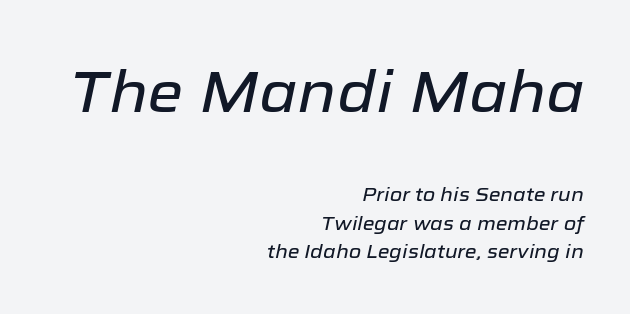
The image shows 58 px text type, italic (leaning right); set right-aligned, normal line spacing (1.5x), normal letter spacing, not underlined; the first (top) block is 3.05x larger; low stroke contrast and a medium x-height.
